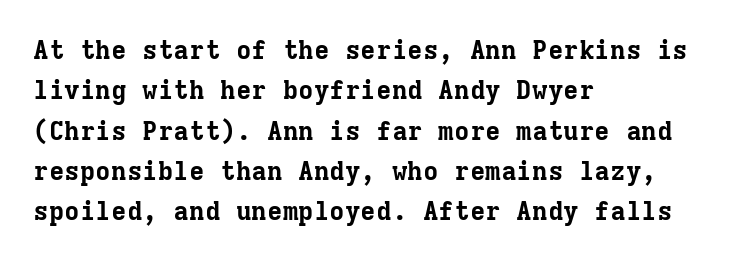
The image shows 26 px bold type, upright; set left-aligned, normal line spacing (1.55x), normal letter spacing, not underlined.
